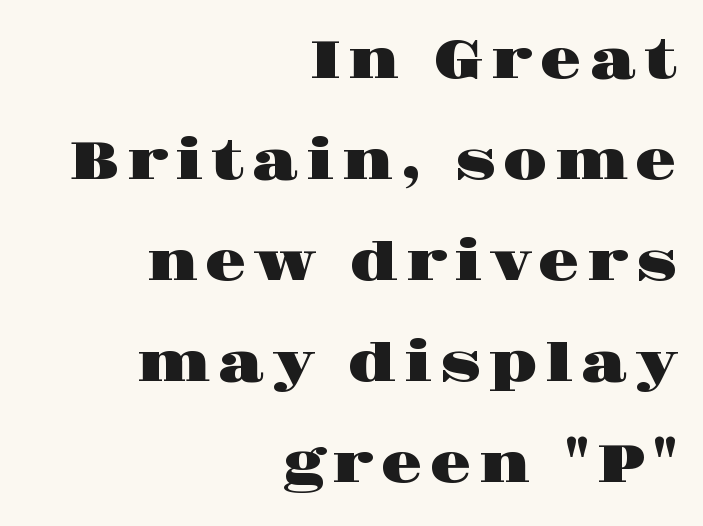
{"serif": "yes", "italic": "no", "width": "wide", "stroke_contrast": "high", "x_height": "large", "monospaced": "no", "underline": "no", "align": "right", "line_spacing_ratio": 1.87, "glyph_px": 54}
